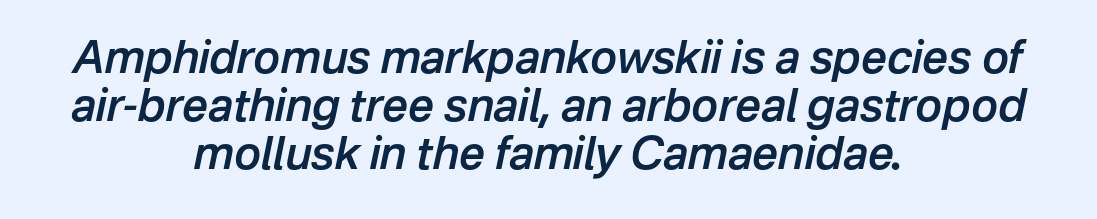
{"italic": "yes", "lean": "right", "slant_degrees": 12, "bold": "semi", "weight": "semibold", "width": "normal", "stroke_contrast": "low", "x_height": "medium", "monospaced": "no", "underline": "no", "align": "center", "line_spacing": "tight", "line_spacing_ratio": 1.07, "letter_spacing": "normal", "letter_spacing_em": 0.0, "glyph_px": 45}
